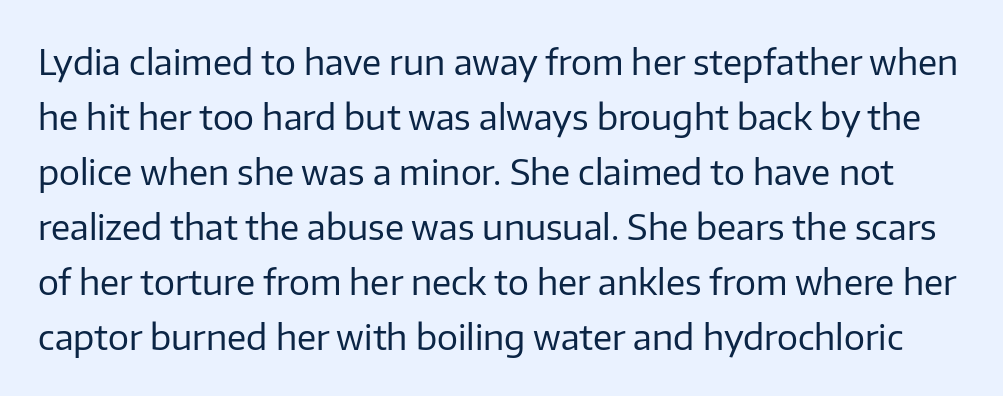
The image shows 35 px regular-weight sans-serif type, upright; set normal line spacing (1.57x), normal letter spacing, not underlined; low stroke contrast and a medium x-height.
